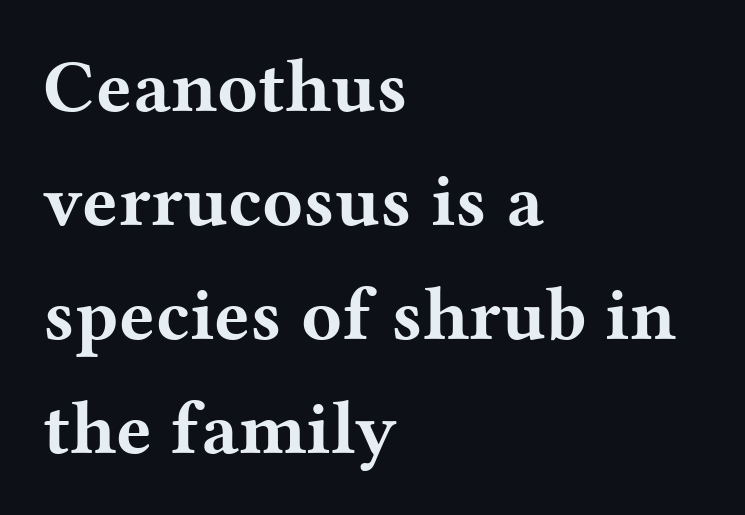
The image shows 75 px bold, wide serif type, upright; set left-aligned, normal line spacing (1.52x), normal letter spacing, not underlined; medium stroke contrast and a medium x-height.
